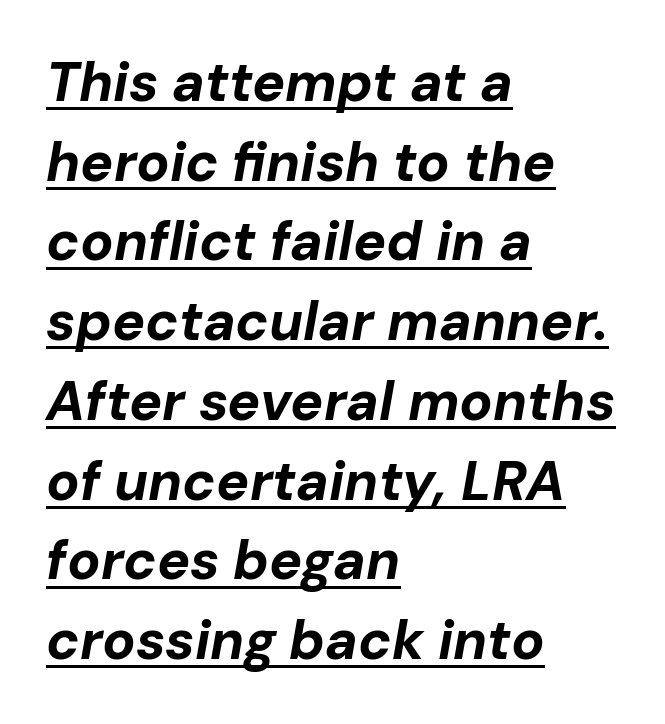
Q: Is the text bold? A: Yes.
Q: Is the text italic (slanted)? A: Yes, it leans right by about 10 degrees.
Q: Is the text underlined? A: Yes.
Q: How is the paragraph aligned? A: Left-aligned.
Q: Is the spacing between letters normal or unusually wide? A: Normal.
Q: Is the spacing between lines tight, normal or loose? A: Normal.
Q: Width (condensed, normal, or wide)? A: Normal.
Q: Stroke contrast? A: Low.
Q: x-height? A: Medium.
Q: Monospaced? A: No.
